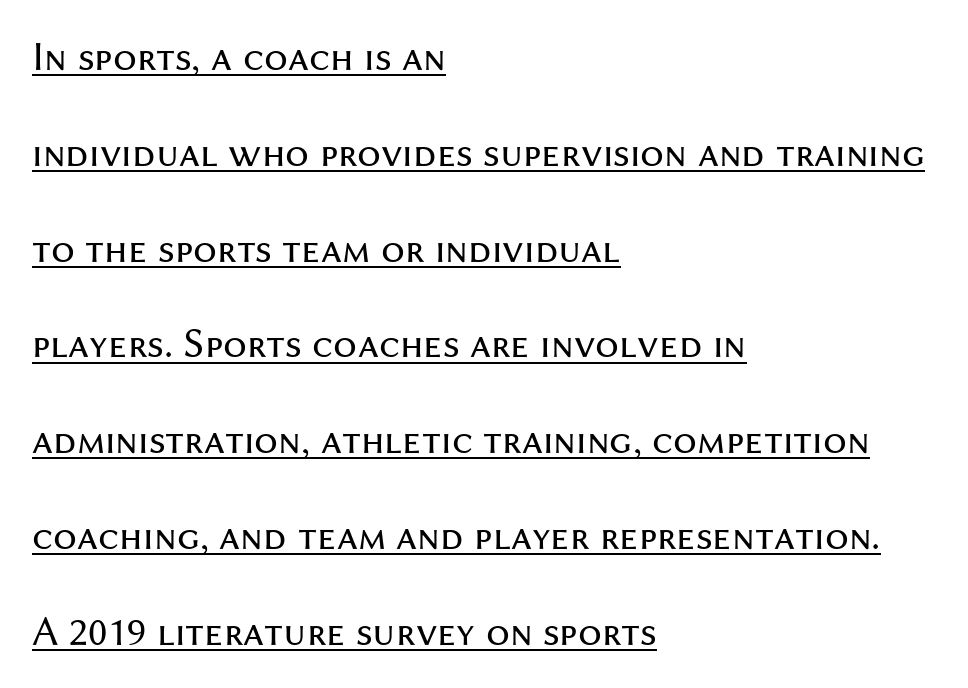
Each word holds together tightly as a unit, with standard inter-letter gaps. Note the varied advance widths — an 'i' is clearly narrower than an 'm'. A typographer would call this underscored text. Regarding serifs, this sample does without them. The rendering anchors every line to the left-hand side. This is roman type, the default non-slanted kind.
